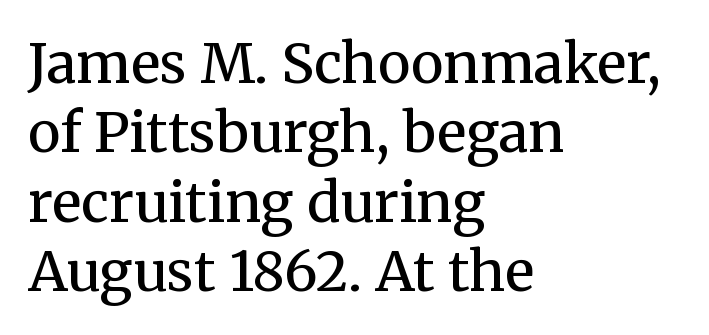
Q: Is the text bold? A: No.
Q: Is the text italic (slanted)? A: No, it is upright.
Q: Is the typeface a serif or a sans-serif typeface? A: Serif.
Q: Is the text underlined? A: No.
Q: How is the paragraph aligned? A: Left-aligned.
Q: Is the spacing between letters normal or unusually wide? A: Normal.
Q: Is the spacing between lines tight, normal or loose? A: Normal.
Q: Width (condensed, normal, or wide)? A: Normal.
Q: Stroke contrast? A: Medium.
Q: x-height? A: Medium.
Q: Monospaced? A: No.
